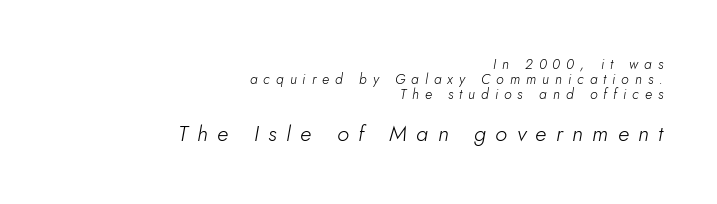
The image shows 22 px text type, italic (leaning right); set right-aligned, tight line spacing (1.07x), unusually wide letter spacing (+0.43 em), not underlined; the second (bottom) block is 1.57x larger.
